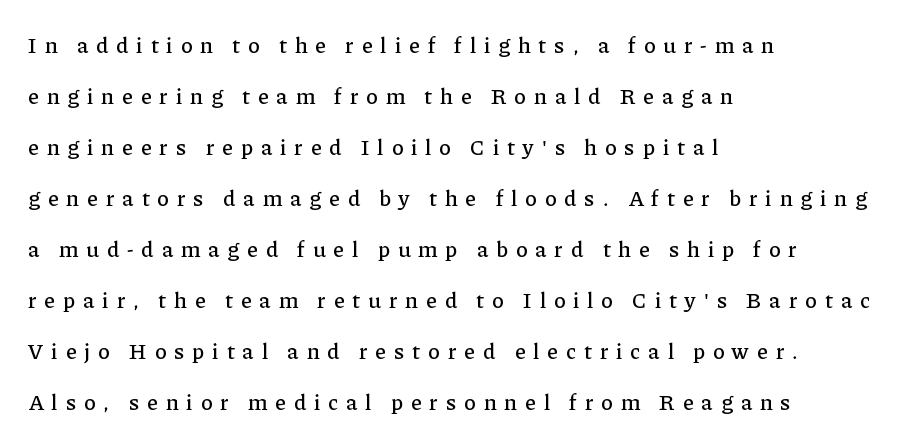
The image shows 22 px text type, upright; set left-aligned, loose line spacing (2.32x), unusually wide letter spacing (+0.37 em), not underlined.
